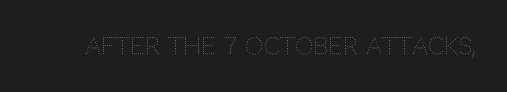
{"italic": "no", "bold": "no", "underline": "no", "letter_spacing": "normal", "letter_spacing_em": 0.0, "glyph_px": 23}
